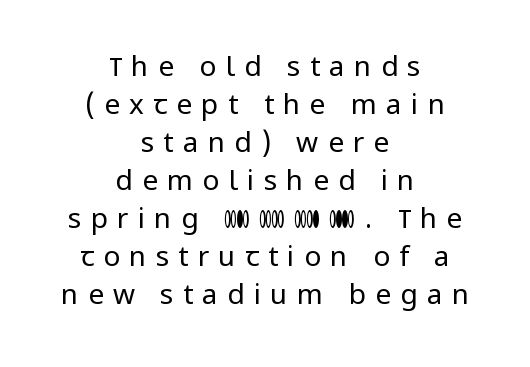
The letters advance in unequal steps, a hallmark of proportional type. Descenders hang freely into open space. How are the letters spaced? Widely, with obvious added tracking. No chunkiness to these letters — they're not bold. Leftover space on each line is divided equally before and after the words. The lettering stays uniformly vertical, giving the passage a roman look.
